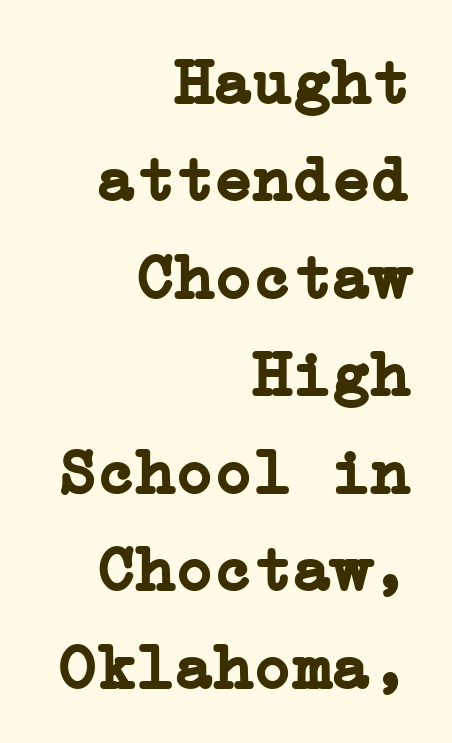
Q: Is the text bold? A: Yes.
Q: Is the text italic (slanted)? A: No, it is upright.
Q: Is the typeface a serif or a sans-serif typeface? A: Serif.
Q: Is the text underlined? A: No.
Q: How is the paragraph aligned? A: Right-aligned.
Q: Is the spacing between letters normal or unusually wide? A: Normal.
Q: Is the spacing between lines tight, normal or loose? A: Normal.
Q: Width (condensed, normal, or wide)? A: Normal.
Q: Stroke contrast? A: Low.
Q: x-height? A: Medium.
